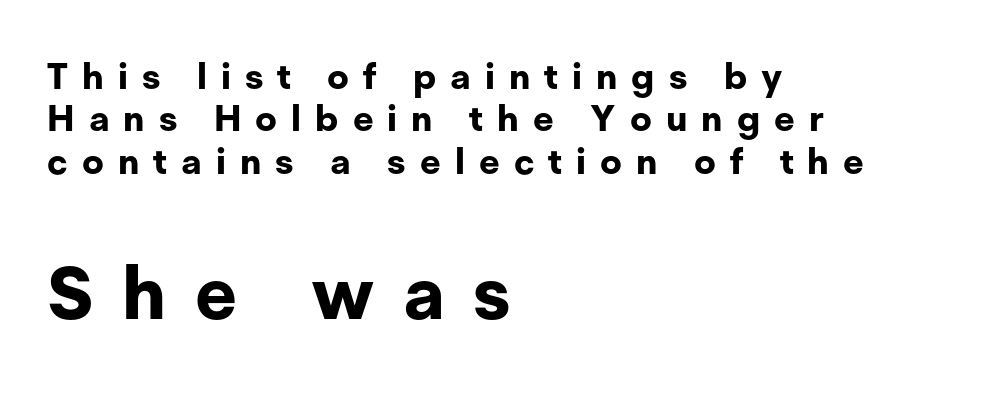
Q: Is the text bold? A: Yes.
Q: Is the text italic (slanted)? A: No, it is upright.
Q: Is the typeface a serif or a sans-serif typeface? A: Sans-serif.
Q: Is the text underlined? A: No.
Q: How is the paragraph aligned? A: Left-aligned.
Q: Is the spacing between letters normal or unusually wide? A: Unusually wide.
Q: Which block of text is set in a larger size, the first (top) or the second (bottom)? A: The second (bottom) one.
Q: Width (condensed, normal, or wide)? A: Normal.
Q: Stroke contrast? A: Low.
Q: x-height? A: Medium.
Q: Monospaced? A: No.
